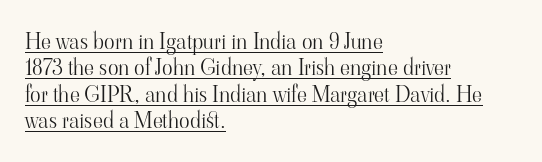
{"italic": "no", "bold": "no", "underline": "yes", "align": "left", "line_spacing_ratio": 1.2, "letter_spacing": "normal", "letter_spacing_em": 0.0, "glyph_px": 22}
